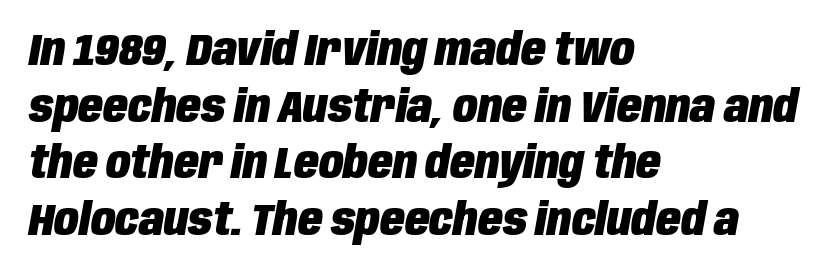
Does the copy run flush right? No — it runs flush left. Every character sits at an angle, as italics do. Glance below the letters and you will spot only blank space. Honestly, the row spacing looks completely unremarkable. Is this a fixed-width face? No — the glyphs have proportional, varying widths. The glyphs have the mass of a bold cut.
